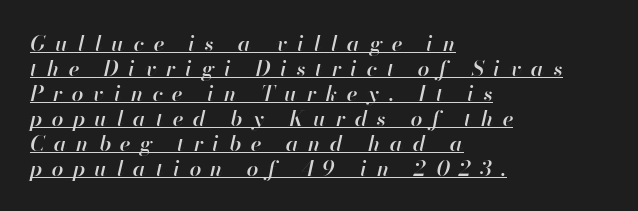
What weight is shown? A semibold, between regular and bold. Tall strokes in this sample are angled rather than plumb. Words appear elongated and porous because spacing is wide. Like a heading marked for emphasis, these lines bear an underscore. A classic flush-left, rag-right setting is used for this passage.
